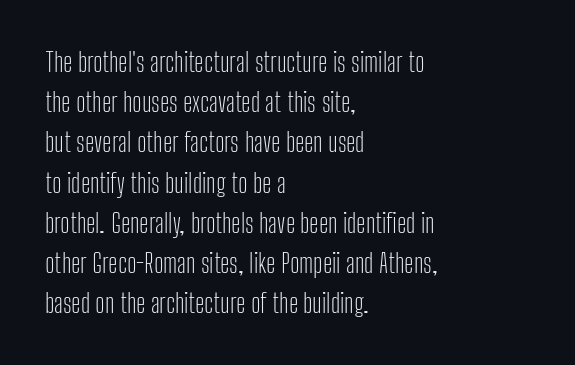
{"italic": "no", "bold": "no", "underline": "no", "align": "left", "line_spacing": "normal", "line_spacing_ratio": 1.49, "letter_spacing": "normal", "letter_spacing_em": 0.0, "glyph_px": 27}
